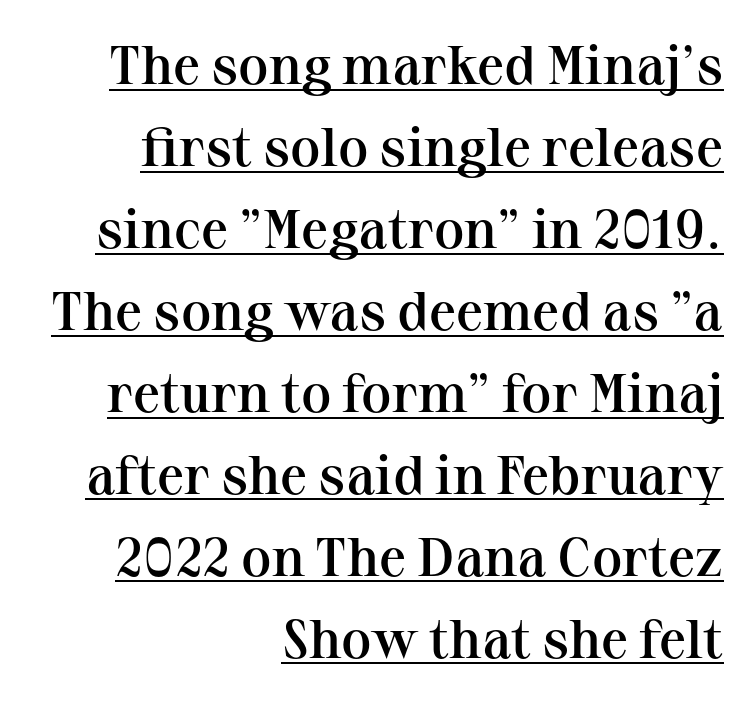
Q: Is the text bold? A: Semi-bold.
Q: Is the text italic (slanted)? A: No, it is upright.
Q: Is the typeface a serif or a sans-serif typeface? A: Serif.
Q: Is the text underlined? A: Yes.
Q: How is the paragraph aligned? A: Right-aligned.
Q: Is the spacing between letters normal or unusually wide? A: Normal.
Q: Is the spacing between lines tight, normal or loose? A: Normal.
Q: Width (condensed, normal, or wide)? A: Normal.
Q: Stroke contrast? A: Medium.
Q: x-height? A: Medium.
Q: Monospaced? A: No.
